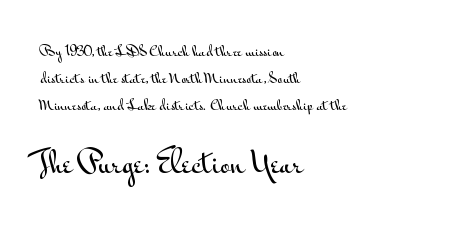
The image shows 28 px wide sans-serif type; set left-aligned, loose line spacing (1.92x), normal letter spacing, not underlined; the second (bottom) block is 2.0x larger; medium stroke contrast and a small x-height.
